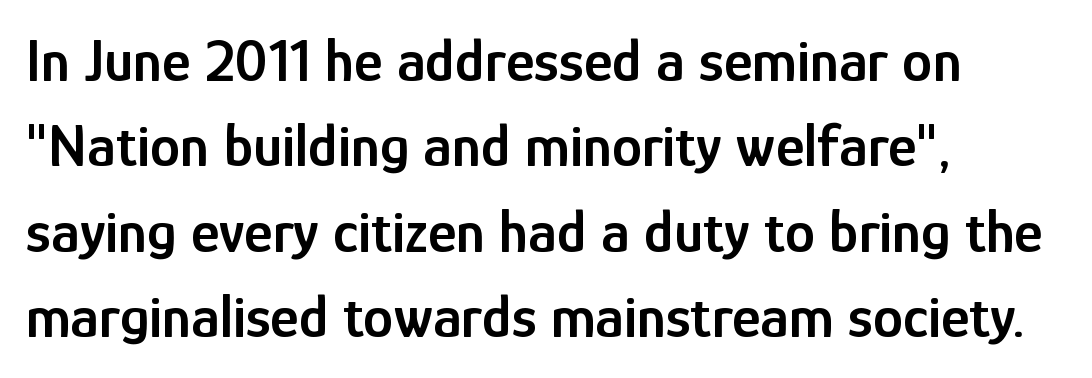
{"serif": "no", "italic": "no", "bold": "semi", "weight": "semibold", "width": "condensed", "stroke_contrast": "low", "x_height": "medium", "monospaced": "no", "underline": "no", "align": "left", "line_spacing": "normal", "line_spacing_ratio": 1.4, "letter_spacing": "normal", "letter_spacing_em": 0.0, "glyph_px": 61}
